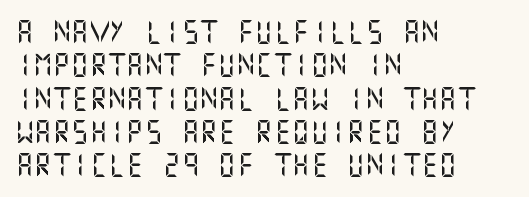
The rendering uses a moderate line-height, typical for paragraphs. These lines were composed using upright roman letters. The gaps between neighbouring characters are ordinary and unremarkable. Has an underline been added? It has not. Line starts are locked; line ends wander.
